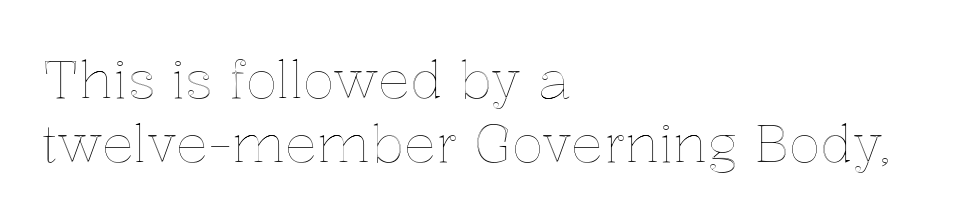
The image shows 53 px text type, upright; set left-aligned, line spacing 1.21x, normal letter spacing, not underlined; a medium x-height.
